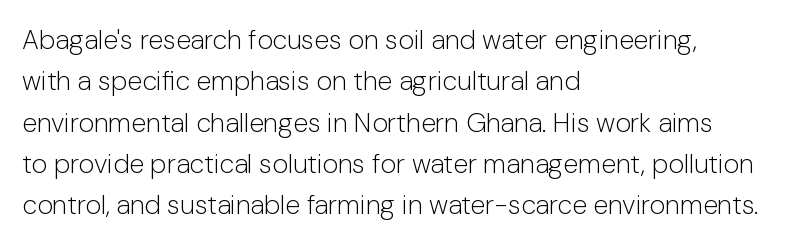
In terms of leading, this rendering sits right in the middle. The lettering stays uniformly vertical, giving the passage a roman look. Decoration check: the copy has no underline. The passage shown is not bold in any degree. How are the letters spaced? Ordinarily, with no added tracking.
